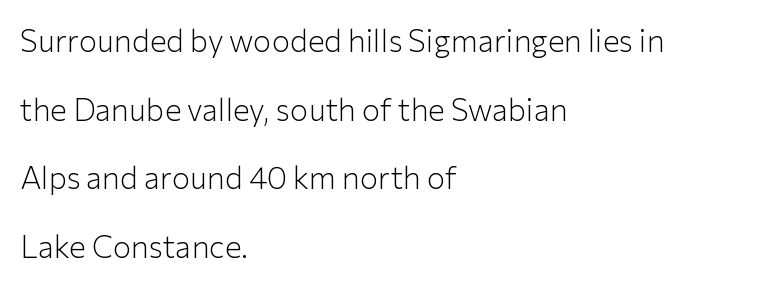
The image shows 31 px light sans-serif type, upright; set left-aligned, loose line spacing (2.21x), normal letter spacing, not underlined; low stroke contrast and a medium x-height.
